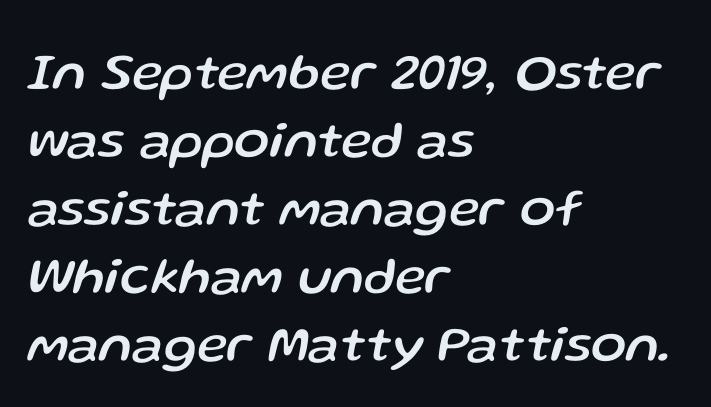
The image shows 52 px text type, italic (leaning right); set left-aligned, normal line spacing (1.31x), normal letter spacing, not underlined; low stroke contrast and a medium x-height.
